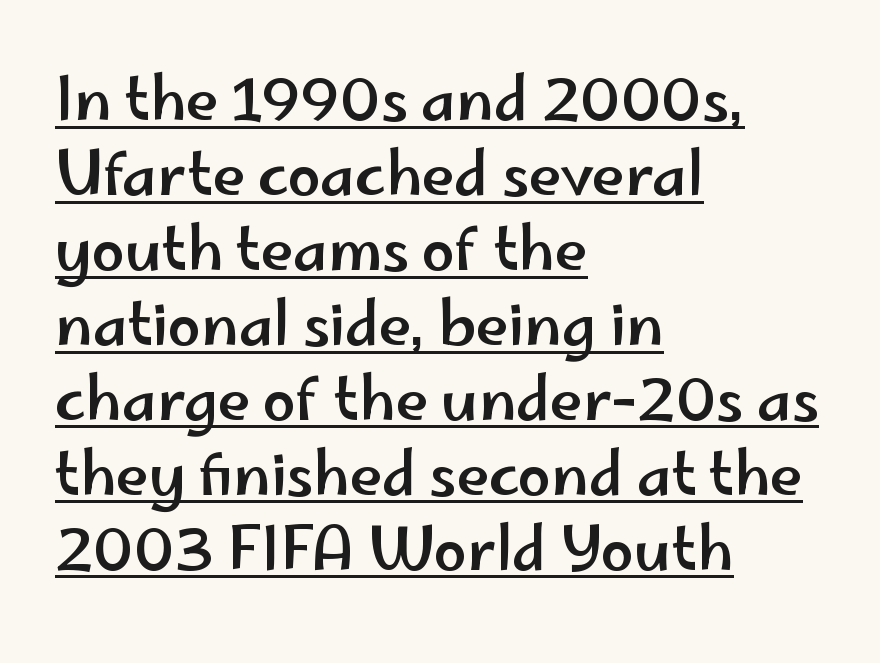
Q: Is the text italic (slanted)? A: No, it is upright.
Q: Is the typeface a serif or a sans-serif typeface? A: Sans-serif.
Q: Is the text underlined? A: Yes.
Q: How is the paragraph aligned? A: Left-aligned.
Q: Is the spacing between letters normal or unusually wide? A: Normal.
Q: Is the spacing between lines tight, normal or loose? A: Normal.
Q: Width (condensed, normal, or wide)? A: Wide.
Q: Stroke contrast? A: Low.
Q: x-height? A: Small.
Q: Monospaced? A: No.
